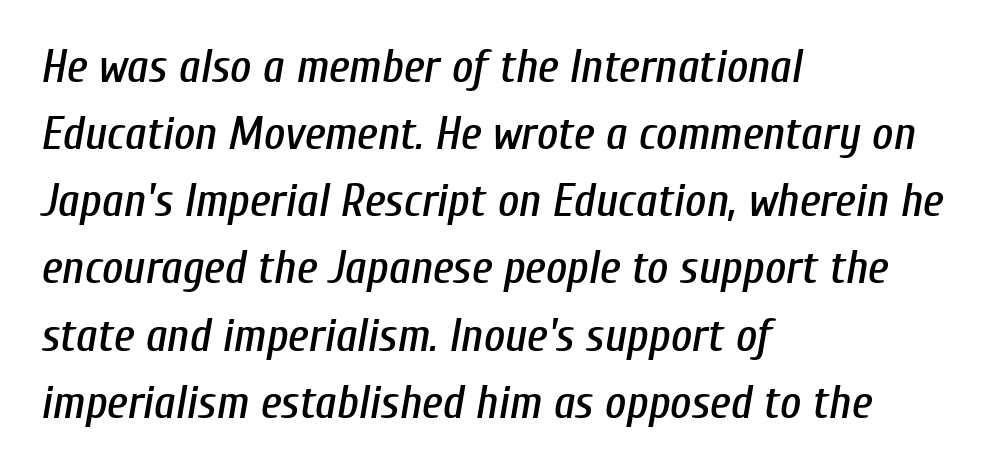
Q: Is the text italic (slanted)? A: Yes, it leans right by about 10 degrees.
Q: Is the text underlined? A: No.
Q: How is the paragraph aligned? A: Left-aligned.
Q: Is the spacing between letters normal or unusually wide? A: Normal.
Q: Is the spacing between lines tight, normal or loose? A: Normal.
Q: Width (condensed, normal, or wide)? A: Condensed.
Q: Stroke contrast? A: Low.
Q: x-height? A: Medium.
Q: Monospaced? A: No.
